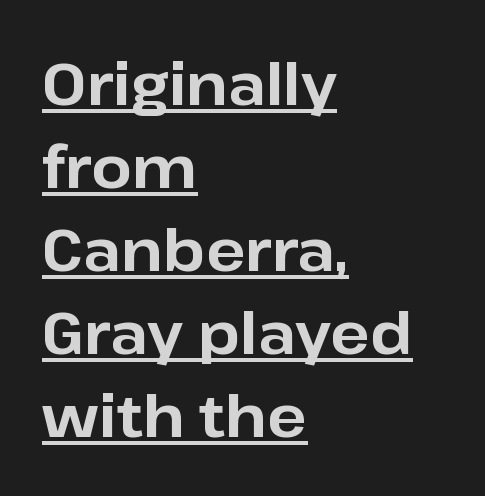
{"serif": "no", "italic": "no", "bold": "yes", "weight": "bold", "width": "normal", "stroke_contrast": "low", "x_height": "medium", "monospaced": "no", "underline": "yes", "align": "left", "line_spacing": "normal", "line_spacing_ratio": 1.43, "letter_spacing": "normal", "letter_spacing_em": 0.0, "glyph_px": 58}
